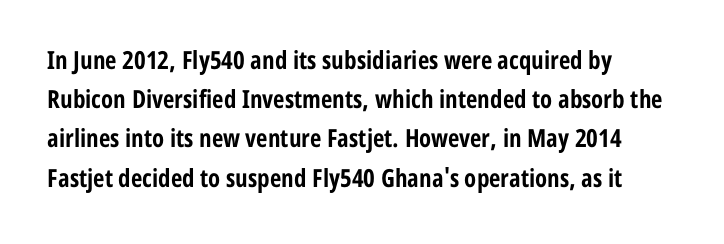
The image shows 25 px bold type, upright; set left-aligned, normal line spacing (1.57x), normal letter spacing, not underlined.
